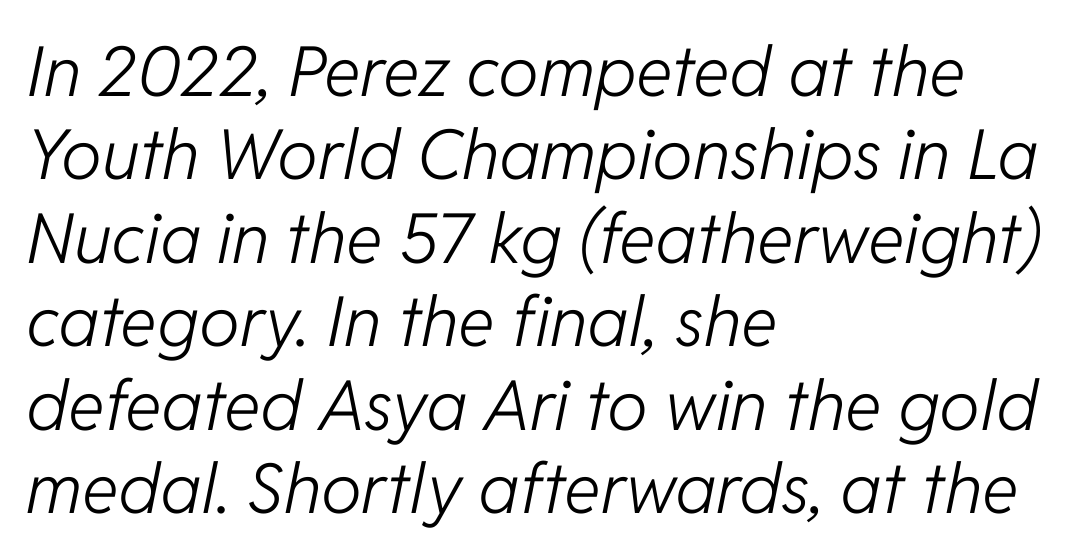
{"italic": "yes", "lean": "right", "slant_degrees": 11, "bold": "no", "weight": "light", "width": "normal", "stroke_contrast": "low", "x_height": "medium", "monospaced": "no", "underline": "no", "align": "left", "line_spacing_ratio": 1.21, "letter_spacing": "normal", "letter_spacing_em": 0.0, "glyph_px": 69}
